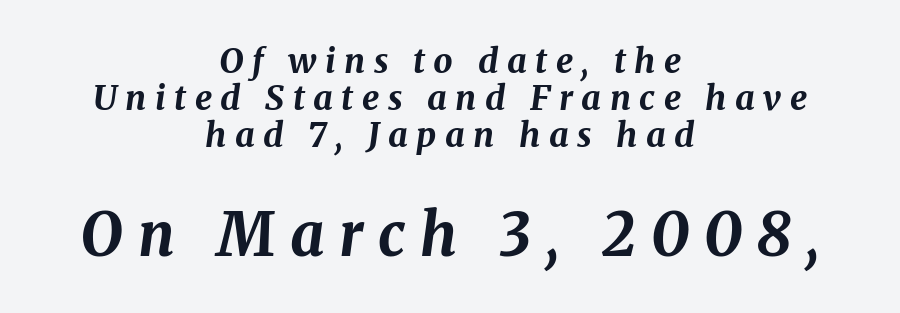
Of the two passages, the one underneath uses the larger point size. You could only call the tracking loose — the letters float apart. This rendering uses center alignment, leaving both contours irregular but symmetric. These lines were composed using italics. Typographic density is high because the face is bold. Is there much room between lines? No — they nearly touch.
